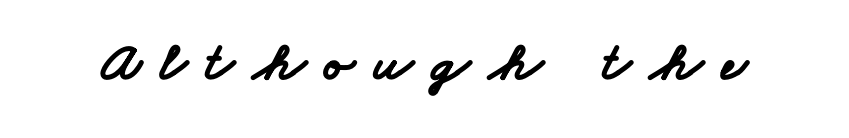
The image shows 55 px bold, wide sans-serif type; set unusually wide letter spacing (+0.34 em), not underlined; low stroke contrast and a small x-height.
